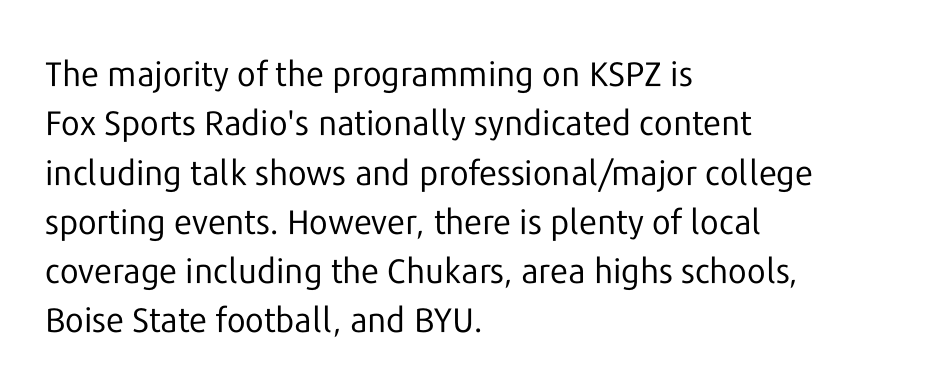
The image shows 34 px regular-weight sans-serif type, upright; set left-aligned, normal line spacing (1.45x), normal letter spacing, not underlined; low stroke contrast and a medium x-height.
